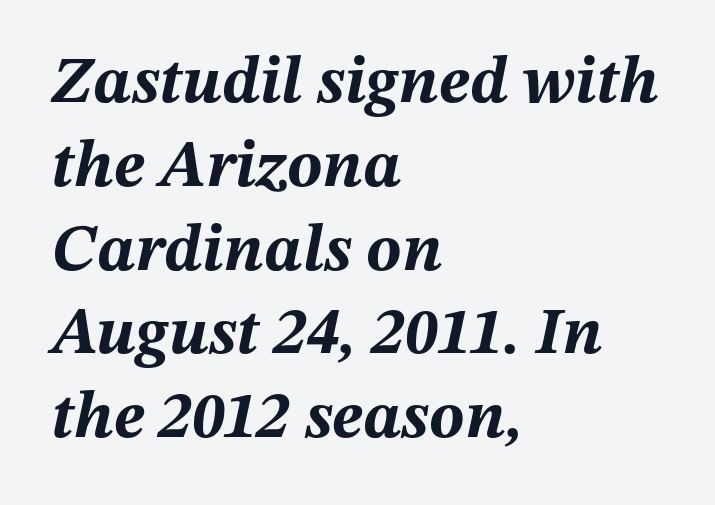
Style check: oblique. The words here are not underlined. Weight check: bold — yes, fully. Default kerning and tracking; the words read as compact shapes. The passage is arranged the way most books set body copy — flush left.
